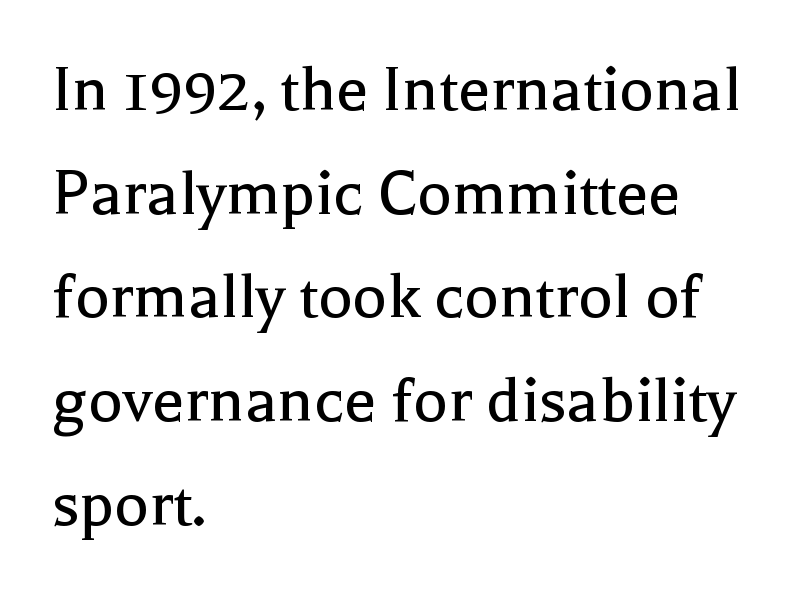
Which margin do the lines hug? The left one — the right edge is uneven. Each word holds together tightly as a unit, with standard inter-letter gaps. Is the type heavy? It reads as light-to-regular instead. Ascenders rise straight up at ninety degrees. A serif font was chosen for this passage. Varying glyph widths throughout — classic text-font behaviour.
